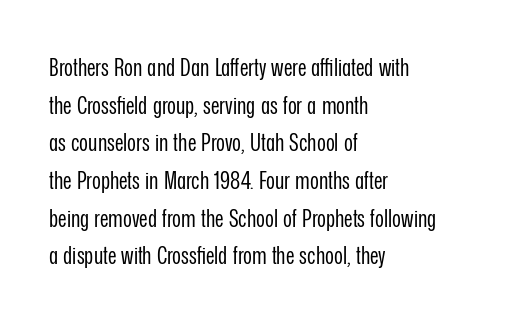
Q: Is the text bold? A: No.
Q: Is the text italic (slanted)? A: No, it is upright.
Q: Is the text underlined? A: No.
Q: How is the paragraph aligned? A: Left-aligned.
Q: Is the spacing between letters normal or unusually wide? A: Normal.
Q: Is the spacing between lines tight, normal or loose? A: Normal.
